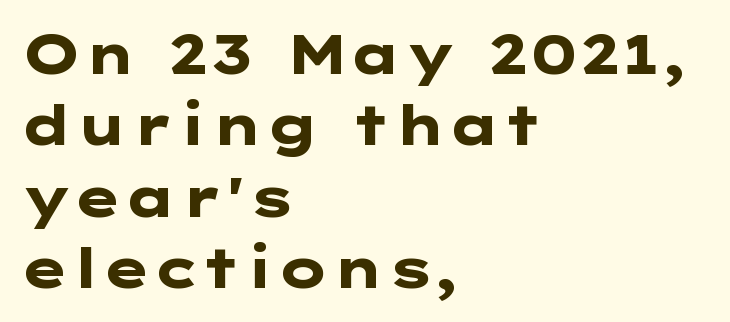
{"serif": "no", "italic": "no", "bold": "yes", "weight": "heavy", "width": "wide", "stroke_contrast": "low", "x_height": "medium", "underline": "no", "align": "left", "line_spacing": "normal", "line_spacing_ratio": 1.32, "letter_spacing": "normal", "letter_spacing_em": 0.0, "glyph_px": 54}
